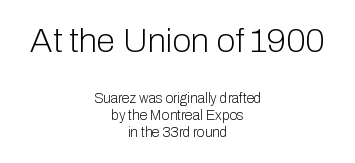
Q: Is the text bold? A: No.
Q: Is the text italic (slanted)? A: No, it is upright.
Q: Is the typeface a serif or a sans-serif typeface? A: Sans-serif.
Q: Is the text underlined? A: No.
Q: How is the paragraph aligned? A: Centered.
Q: Is the spacing between letters normal or unusually wide? A: Normal.
Q: Which block of text is set in a larger size, the first (top) or the second (bottom)? A: The first (top) one.
Q: Width (condensed, normal, or wide)? A: Normal.
Q: Stroke contrast? A: Low.
Q: x-height? A: Medium.
Q: Monospaced? A: No.
